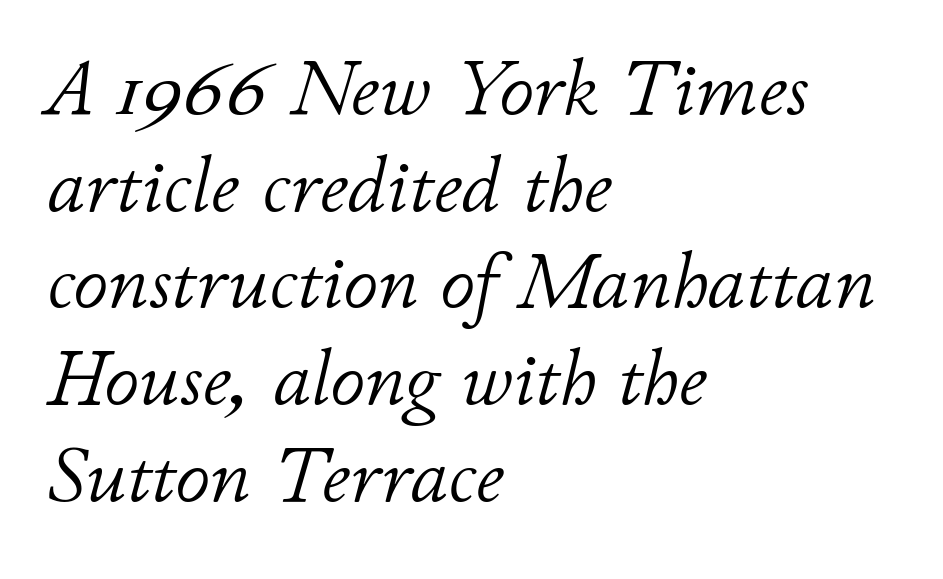
The image shows 78 px light type, italic (leaning right); set left-aligned, line spacing 1.24x, normal letter spacing, not underlined; low stroke contrast and a small x-height.
